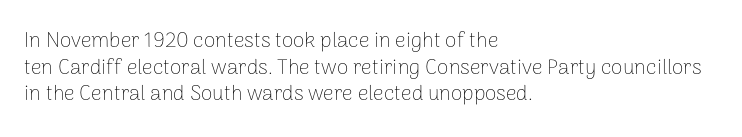
{"italic": "no", "bold": "no", "underline": "no", "align": "left", "line_spacing": "normal", "line_spacing_ratio": 1.27, "letter_spacing": "normal", "letter_spacing_em": 0.0, "glyph_px": 21}
